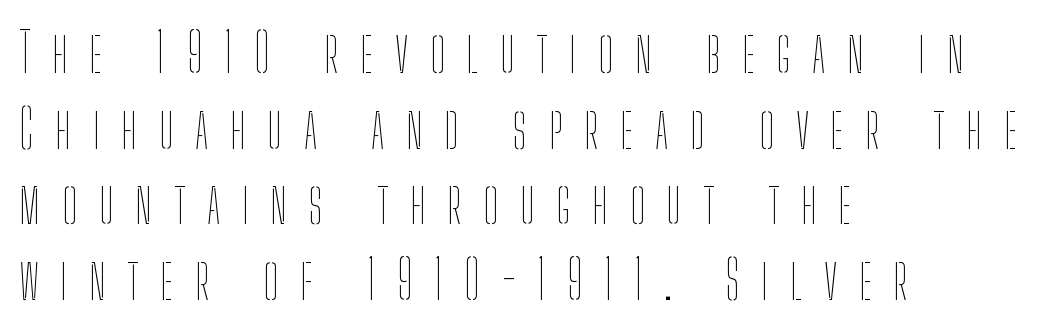
Q: Is the text bold? A: No.
Q: Is the text italic (slanted)? A: No, it is upright.
Q: Is the text underlined? A: No.
Q: How is the paragraph aligned? A: Left-aligned.
Q: Is the spacing between letters normal or unusually wide? A: Unusually wide.
Q: Is the spacing between lines tight, normal or loose? A: Normal.
Q: Width (condensed, normal, or wide)? A: Condensed.
Q: Stroke contrast? A: Low.
Q: x-height? A: Medium.
Q: Monospaced? A: No.
